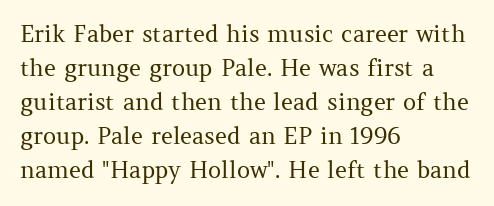
The image shows 23 px text type, upright; set left-aligned, normal line spacing (1.48x), normal letter spacing, not underlined.
